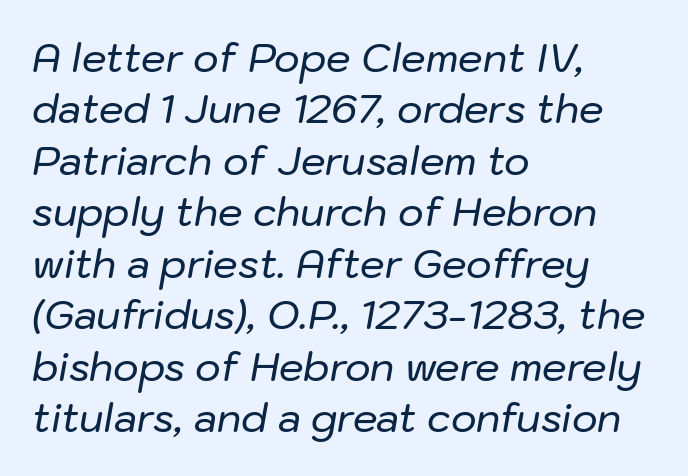
The image shows 39 px text type, italic (leaning right); set left-aligned, normal line spacing (1.32x), normal letter spacing, not underlined; low stroke contrast and a medium x-height.
